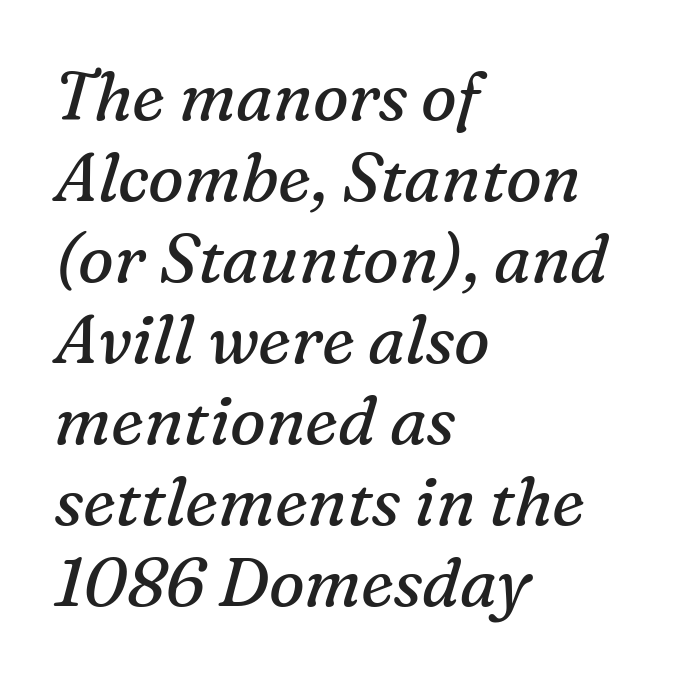
Layout note: lines flush left. The gaps between neighbouring characters are ordinary and unremarkable. Type without underlining. The rendering applies a slant to the glyphs. Proportional: the letters do not fall into vertical columns. The letters carry serifs — small finishing strokes at the ends of their stems.
